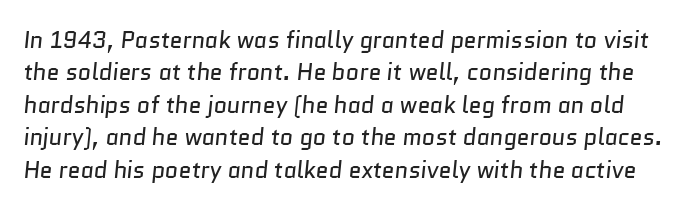
The image shows 23 px text type; set normal line spacing (1.41x), normal letter spacing, not underlined.
